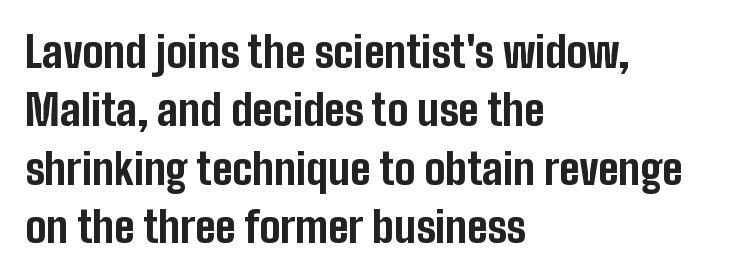
{"serif": "no", "italic": "no", "bold": "yes", "weight": "bold", "width": "condensed", "stroke_contrast": "low", "x_height": "medium", "monospaced": "no", "underline": "no", "align": "left", "line_spacing": "normal", "line_spacing_ratio": 1.36, "letter_spacing": "normal", "letter_spacing_em": 0.0, "glyph_px": 43}
